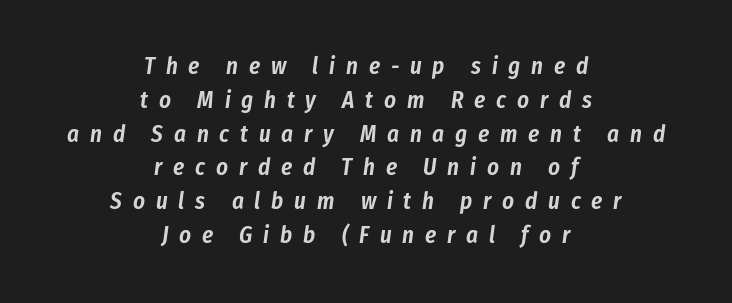
Q: Is the text italic (slanted)? A: Yes, it leans right by about 8 degrees.
Q: Is the text underlined? A: No.
Q: How is the paragraph aligned? A: Centered.
Q: Is the spacing between letters normal or unusually wide? A: Unusually wide.
Q: Is the spacing between lines tight, normal or loose? A: Normal.
